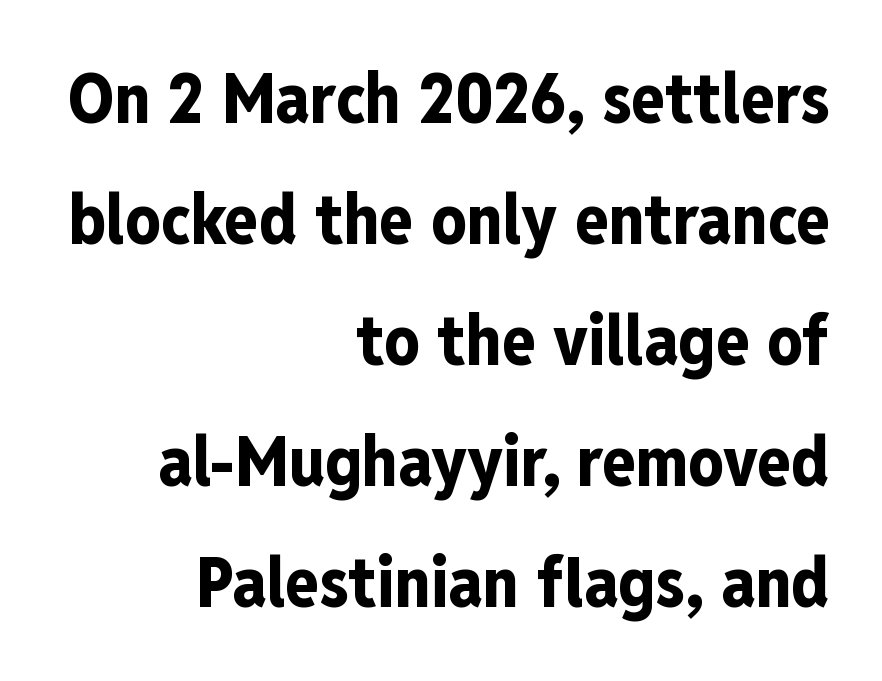
Q: Is the text bold? A: Yes.
Q: Is the text italic (slanted)? A: No, it is upright.
Q: Is the typeface a serif or a sans-serif typeface? A: Sans-serif.
Q: Is the text underlined? A: No.
Q: How is the paragraph aligned? A: Right-aligned.
Q: Is the spacing between letters normal or unusually wide? A: Normal.
Q: Width (condensed, normal, or wide)? A: Condensed.
Q: Stroke contrast? A: Low.
Q: x-height? A: Medium.
Q: Monospaced? A: No.
